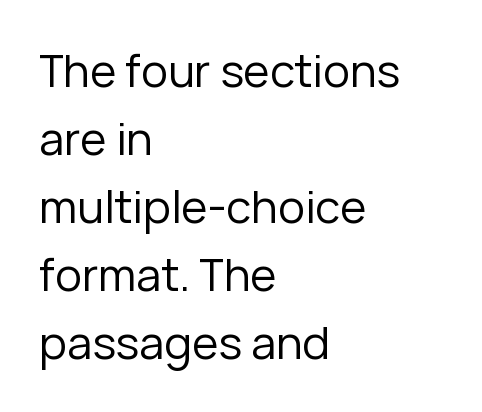
Q: Is the text bold? A: No.
Q: Is the text italic (slanted)? A: No, it is upright.
Q: Is the typeface a serif or a sans-serif typeface? A: Sans-serif.
Q: Is the text underlined? A: No.
Q: How is the paragraph aligned? A: Left-aligned.
Q: Is the spacing between letters normal or unusually wide? A: Normal.
Q: Is the spacing between lines tight, normal or loose? A: Normal.
Q: Width (condensed, normal, or wide)? A: Normal.
Q: Stroke contrast? A: Low.
Q: x-height? A: Medium.
Q: Monospaced? A: No.
